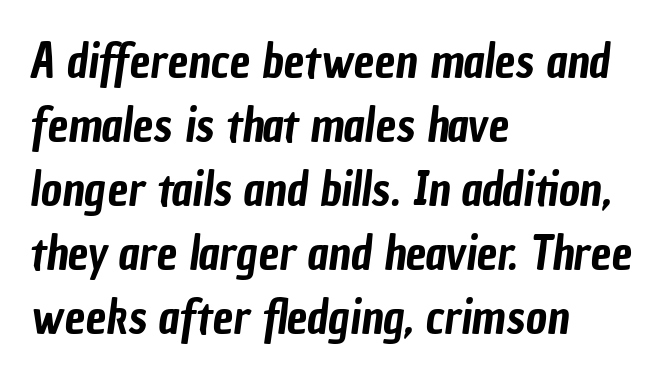
Spacing verdict: proportional, widths tailored to each character. The space between consecutive lines is moderate. This is sans-serif lettering, the kind often seen on screens and signage. Line beginnings align vertically; line endings do not.
